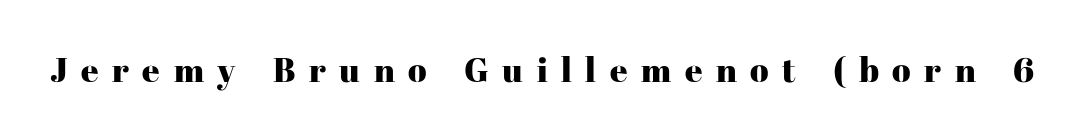
{"serif": "yes", "italic": "no", "width": "normal", "stroke_contrast": "high", "x_height": "medium", "monospaced": "no", "underline": "no", "letter_spacing": "wide", "letter_spacing_em": 0.4, "glyph_px": 34}
